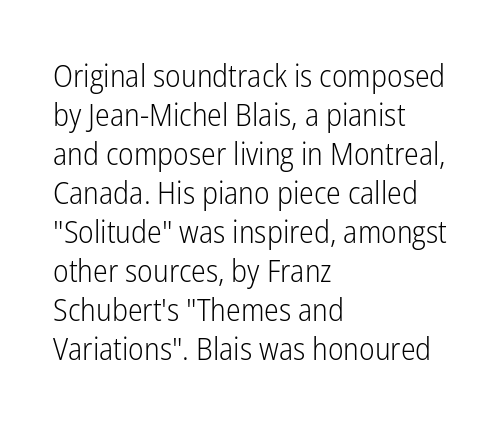
Honestly, the row spacing looks completely unremarkable. Characters follow at the spacing the type designer built in. Letterform terminals end flat and unadorned throughout the passage. The letters stand straight up with perfectly vertical stems.
